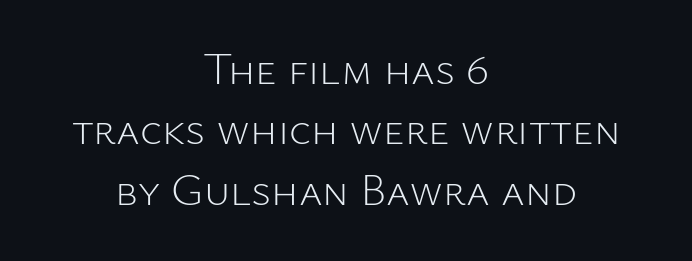
The image shows 45 px light sans-serif type, upright; set centered, normal line spacing (1.34x), normal letter spacing, not underlined; low stroke contrast and a medium x-height.
